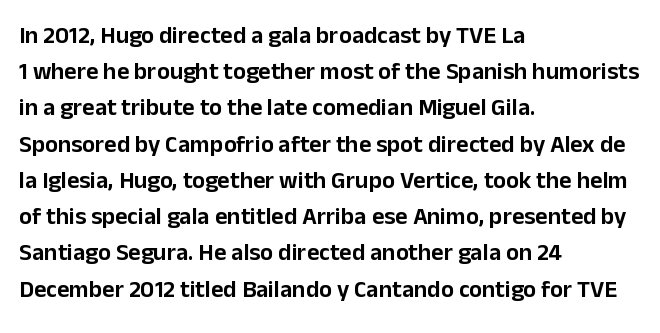
{"italic": "no", "underline": "no", "align": "left", "line_spacing": "normal", "line_spacing_ratio": 1.51, "letter_spacing": "normal", "letter_spacing_em": 0.0, "glyph_px": 24}
